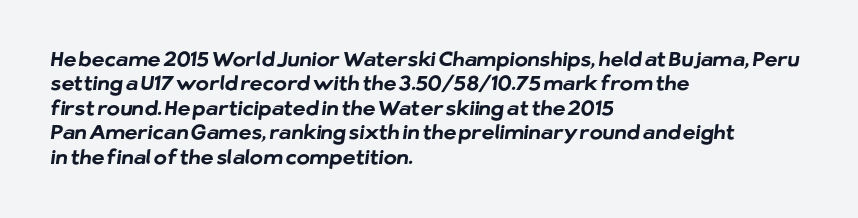
This sample uses plain, unmodified letter spacing. Words float on clear page, feet unadorned. Students, this is bold: see how much ink each stroke carries. The lines in this sample share a left origin and differ only in where they stop.
